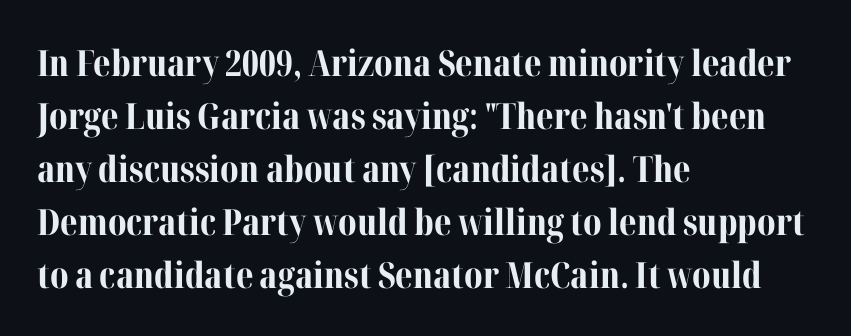
{"serif": "yes", "italic": "no", "bold": "yes", "weight": "bold", "width": "normal", "stroke_contrast": "medium", "x_height": "medium", "monospaced": "no", "underline": "no", "align": "left", "line_spacing": "normal", "line_spacing_ratio": 1.47, "letter_spacing": "normal", "letter_spacing_em": 0.0, "glyph_px": 36}
